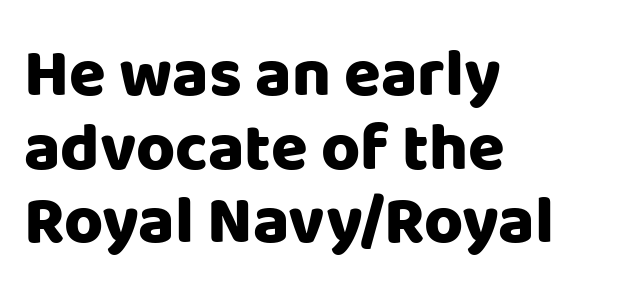
The image shows 67 px heavy sans-serif type, upright; set left-aligned, tight line spacing (1.1x), normal letter spacing, not underlined; low stroke contrast and a large x-height.
